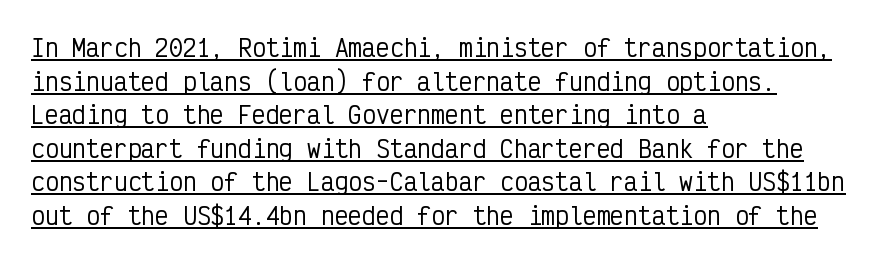
Italic? Not at all — the glyphs are vertical. A classic flush-left, rag-right setting is used for this passage. This sample carries an underscore along the baseline area. The face used here is rendered with its standard letterfit. The line-height multiplier appears to be the usual default.
